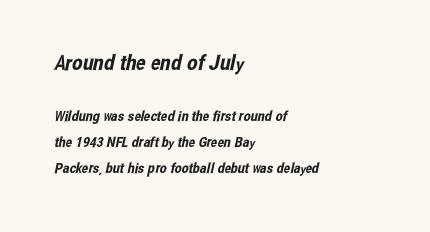
The image shows 21 px text type; set left-aligned, line spacing 1.87x, normal letter spacing, not underlined; the first (top) block is 1.5x larger.
